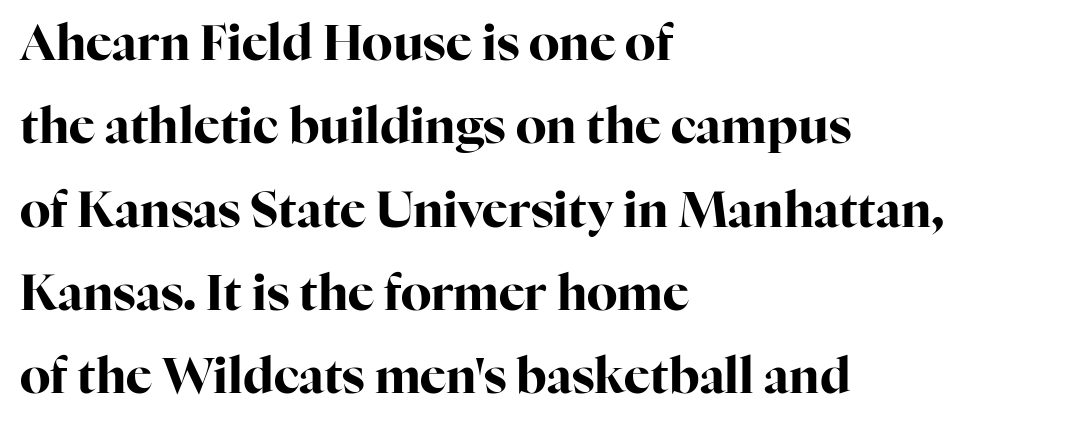
Q: Is the text bold? A: Yes.
Q: Is the text italic (slanted)? A: No, it is upright.
Q: Is the typeface a serif or a sans-serif typeface? A: Serif.
Q: Is the text underlined? A: No.
Q: How is the paragraph aligned? A: Left-aligned.
Q: Is the spacing between letters normal or unusually wide? A: Normal.
Q: Is the spacing between lines tight, normal or loose? A: Normal.
Q: Width (condensed, normal, or wide)? A: Normal.
Q: Stroke contrast? A: High.
Q: x-height? A: Medium.
Q: Monospaced? A: No.
